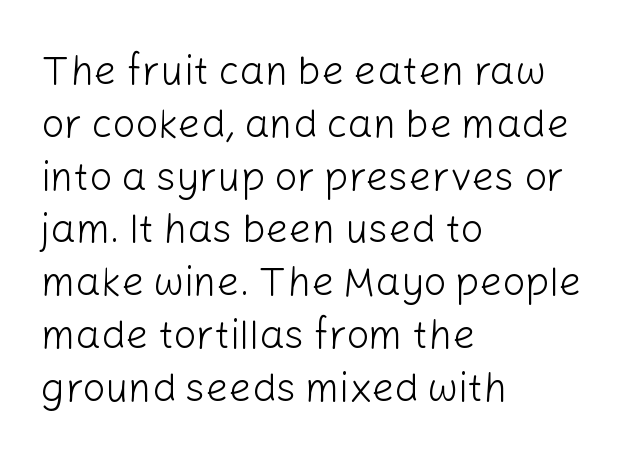
{"serif": "no", "italic": "no", "bold": "no", "weight": "light", "width": "normal", "stroke_contrast": "low", "x_height": "medium", "monospaced": "no", "underline": "no", "align": "left", "line_spacing": "normal", "line_spacing_ratio": 1.32, "letter_spacing": "normal", "letter_spacing_em": 0.0, "glyph_px": 40}
